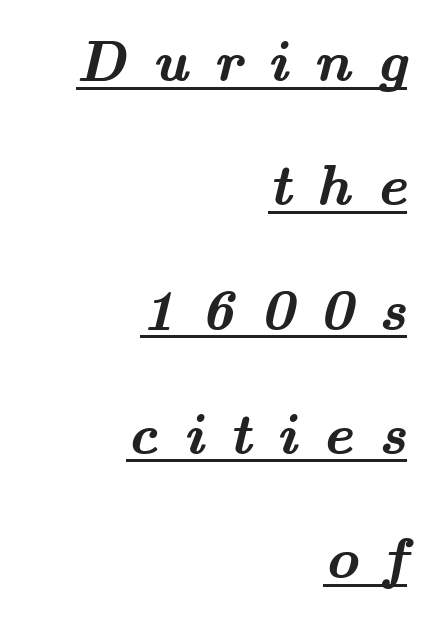
The image shows 57 px semibold, wide serif type; set right-aligned, loose line spacing (2.18x), unusually wide letter spacing (+0.45 em), underlined; medium stroke contrast and a small x-height.
